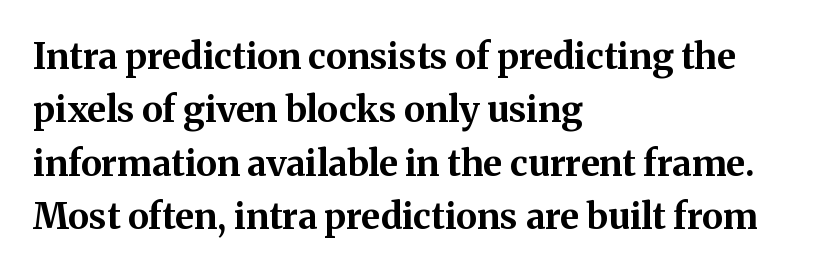
Q: Is the text bold? A: Yes.
Q: Is the text italic (slanted)? A: No, it is upright.
Q: Is the typeface a serif or a sans-serif typeface? A: Serif.
Q: Is the text underlined? A: No.
Q: How is the paragraph aligned? A: Left-aligned.
Q: Is the spacing between letters normal or unusually wide? A: Normal.
Q: Is the spacing between lines tight, normal or loose? A: Normal.
Q: Width (condensed, normal, or wide)? A: Normal.
Q: Stroke contrast? A: Medium.
Q: x-height? A: Medium.
Q: Monospaced? A: No.
